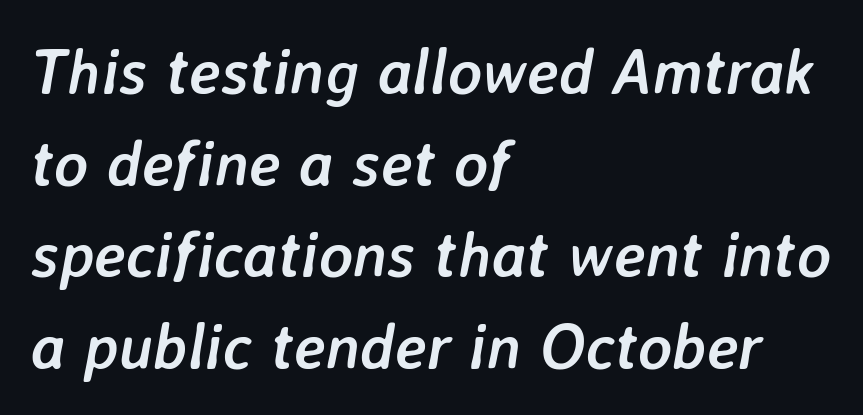
{"italic": "yes", "lean": "right", "slant_degrees": 7, "bold": "yes", "weight": "semibold", "width": "normal", "stroke_contrast": "low", "x_height": "medium", "monospaced": "no", "underline": "no", "align": "left", "line_spacing": "normal", "line_spacing_ratio": 1.43, "letter_spacing": "normal", "letter_spacing_em": 0.0, "glyph_px": 64}
